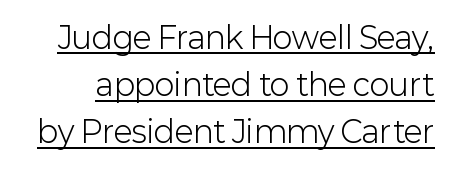
{"serif": "no", "italic": "no", "bold": "no", "weight": "light", "width": "normal", "stroke_contrast": "low", "x_height": "medium", "monospaced": "no", "underline": "yes", "line_spacing": "normal", "line_spacing_ratio": 1.57, "letter_spacing": "normal", "letter_spacing_em": 0.0, "glyph_px": 30}
